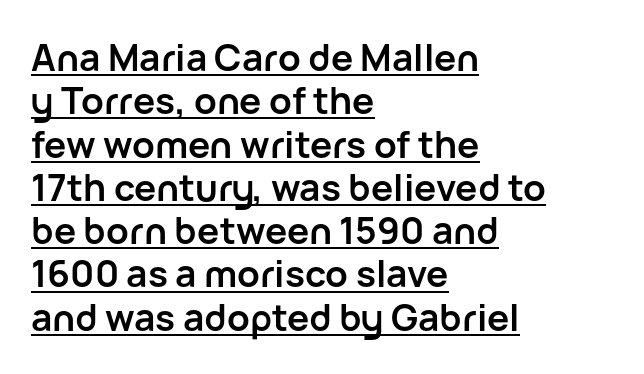
Do the characters align in a grid? No, the font is proportional. Leftover space on each line is placed entirely after the last word. The strokes are fattened all the way to bold. Nope, no serifs anywhere on these letters. Nobody touched the tracking dial on this one.
